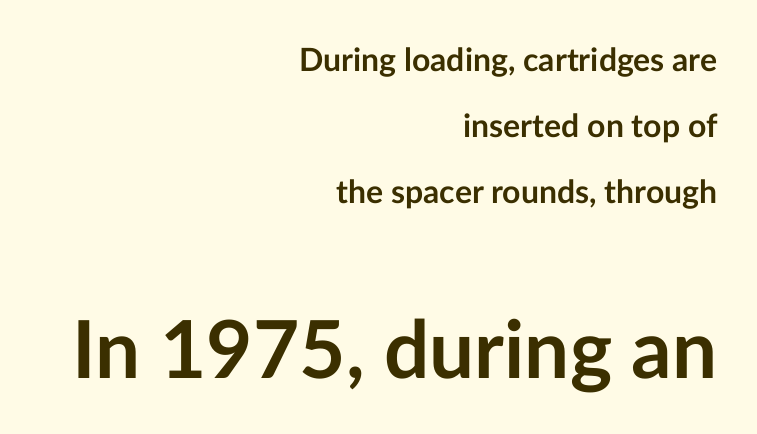
The image shows 80 px semibold sans-serif type, upright; set right-aligned, loose line spacing (2.06x), normal letter spacing, not underlined; the second (bottom) block is 2.5x larger; low stroke contrast and a medium x-height.
